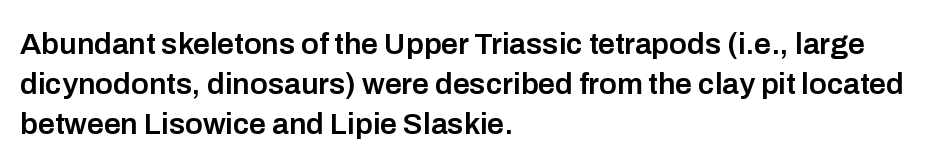
Q: Is the text bold? A: Semi-bold.
Q: Is the text italic (slanted)? A: No, it is upright.
Q: Is the typeface a serif or a sans-serif typeface? A: Sans-serif.
Q: Is the text underlined? A: No.
Q: How is the paragraph aligned? A: Left-aligned.
Q: Is the spacing between letters normal or unusually wide? A: Normal.
Q: Is the spacing between lines tight, normal or loose? A: Normal.
Q: Width (condensed, normal, or wide)? A: Normal.
Q: Stroke contrast? A: Low.
Q: x-height? A: Medium.
Q: Monospaced? A: No.
